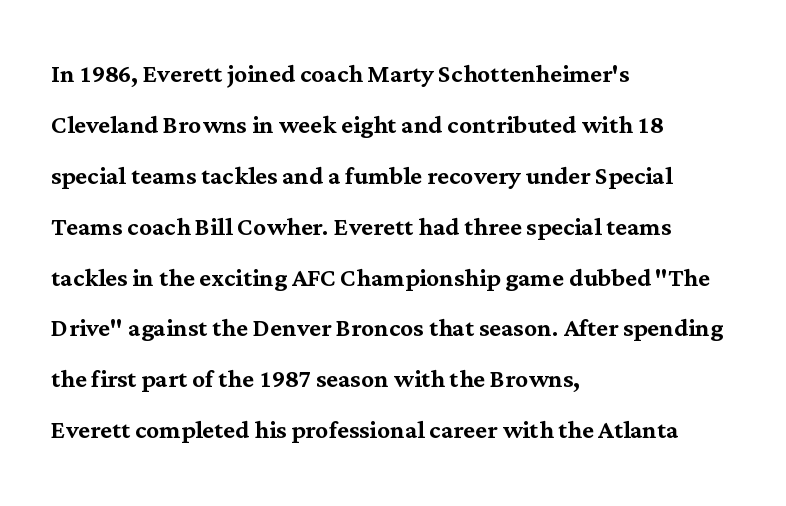
{"serif": "yes", "italic": "no", "width": "normal", "stroke_contrast": "medium", "x_height": "medium", "monospaced": "no", "underline": "no", "align": "left", "line_spacing": "normal", "line_spacing_ratio": 1.59, "letter_spacing": "normal", "letter_spacing_em": 0.0, "glyph_px": 32}
